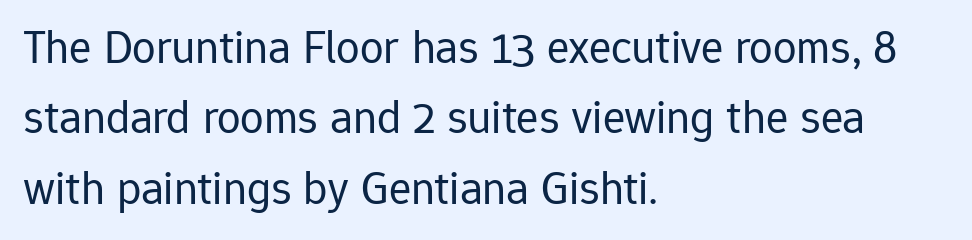
Observe the ordinary spacing: letters are neighbours, not strangers. Each stroke keeps to a modest, everyday thickness or less. The face used here is a sans, in the tradition of grotesques and geometrics. Note the varied advance widths — an 'i' is clearly narrower than an 'm'. This rendering uses left alignment, leaving the right contour irregular.
